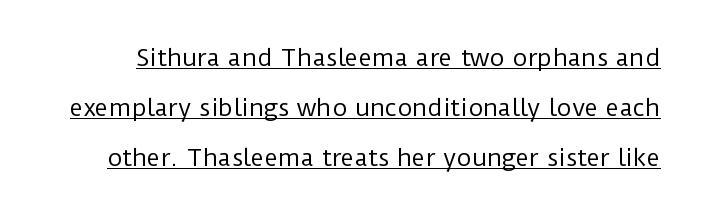
{"italic": "no", "bold": "no", "underline": "yes", "line_spacing": "loose", "line_spacing_ratio": 2.18, "letter_spacing": "normal", "letter_spacing_em": 0.0, "glyph_px": 23}
